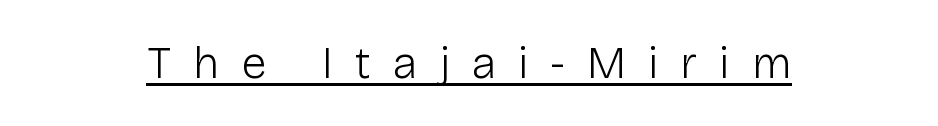
{"serif": "no", "italic": "no", "bold": "no", "weight": "light", "width": "normal", "stroke_contrast": "low", "x_height": "medium", "monospaced": "no", "underline": "yes", "align": "center", "letter_spacing": "wide", "letter_spacing_em": 0.47, "glyph_px": 46}
